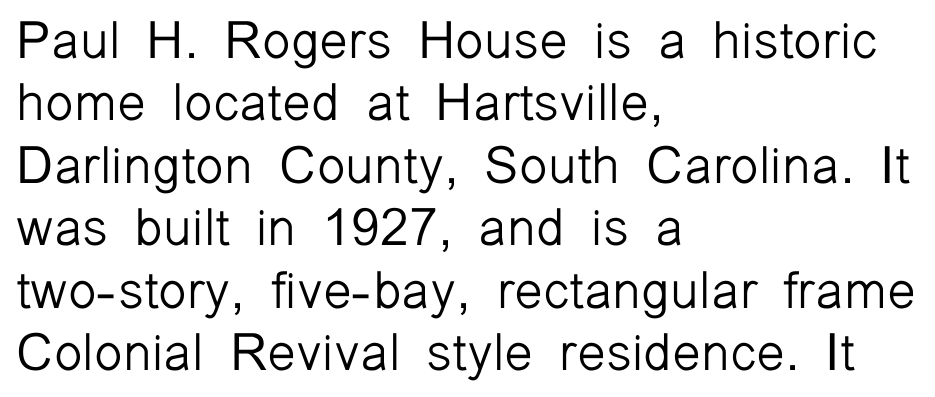
In terms of letterform style, serifs are entirely absent. In terms of letterspacing, this is plain default setting. Unmarked baselines from the first word to the last. Where is the straight margin? On the left. These lines were composed using upright roman letters.
